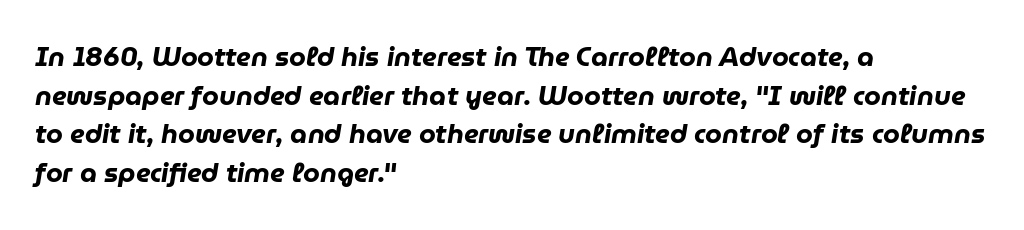
{"italic": "yes", "lean": "right", "slant_degrees": 9, "bold": "yes", "underline": "no", "align": "left", "line_spacing": "normal", "line_spacing_ratio": 1.43, "letter_spacing": "normal", "letter_spacing_em": 0.0, "glyph_px": 27}
